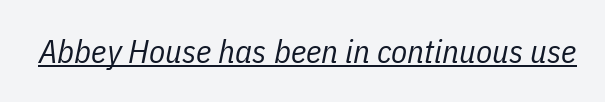
The image shows 33 px regular-weight, condensed type, italic (leaning right); set normal letter spacing, underlined; low stroke contrast and a medium x-height.
